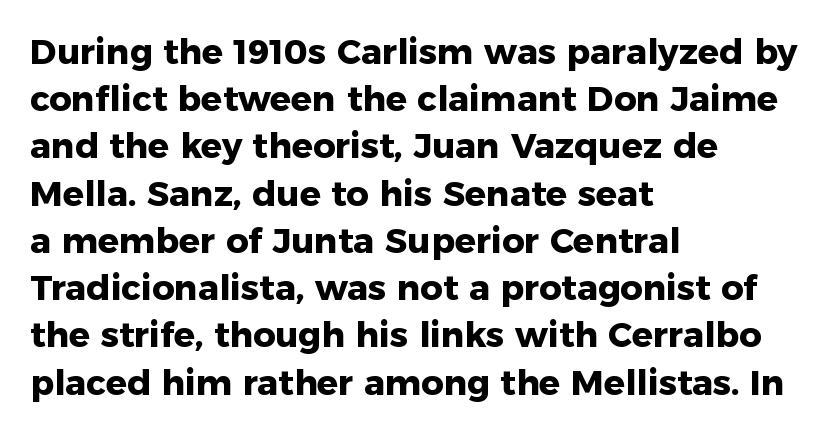
The image shows 35 px heavy sans-serif type, upright; set left-aligned, normal line spacing (1.35x), normal letter spacing, not underlined; low stroke contrast and a medium x-height.
